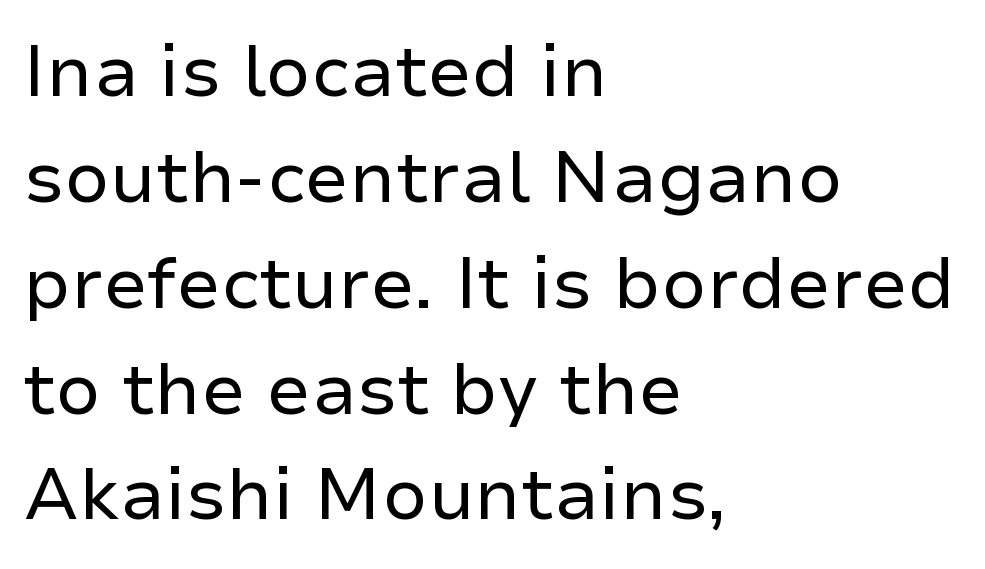
{"serif": "no", "italic": "no", "bold": "no", "weight": "regular", "width": "normal", "stroke_contrast": "low", "x_height": "medium", "monospaced": "no", "underline": "no", "align": "left", "line_spacing": "normal", "line_spacing_ratio": 1.47, "letter_spacing": "normal", "letter_spacing_em": 0.0, "glyph_px": 72}
